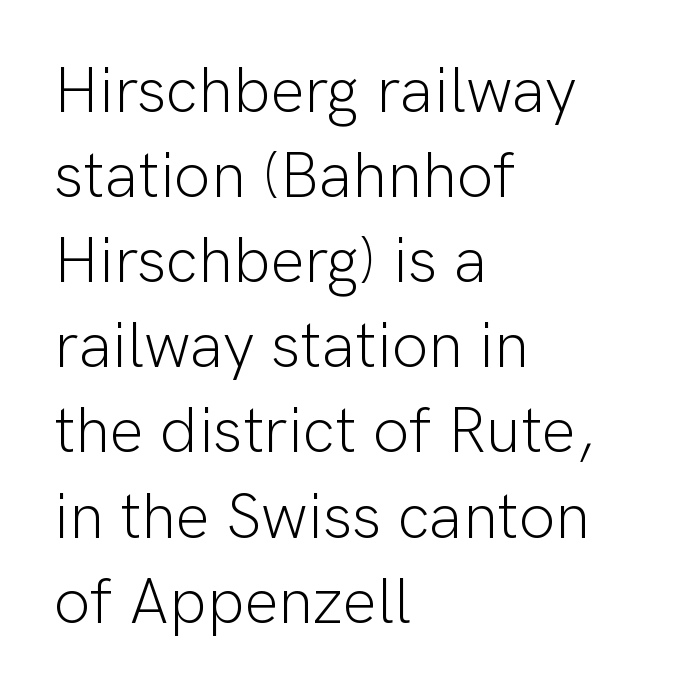
Each stroke keeps to a modest, everyday thickness or less. Style check: upright. Stroke terminals: plain, sans-serif. Bare-footed words on every line. This sample keeps an unexceptional amount of space between lines.
